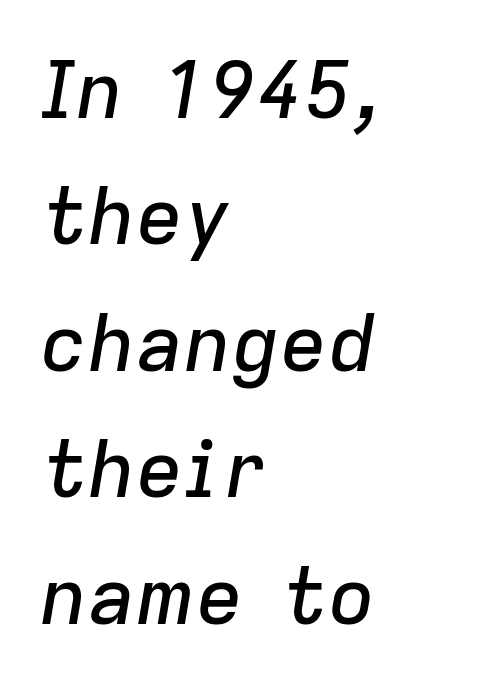
An italicized treatment has been applied to the whole sample. How are the letters spaced? Ordinarily, with no added tracking. The paragraph shown leans on its left margin. Varying glyph widths throughout — classic text-font behaviour.
